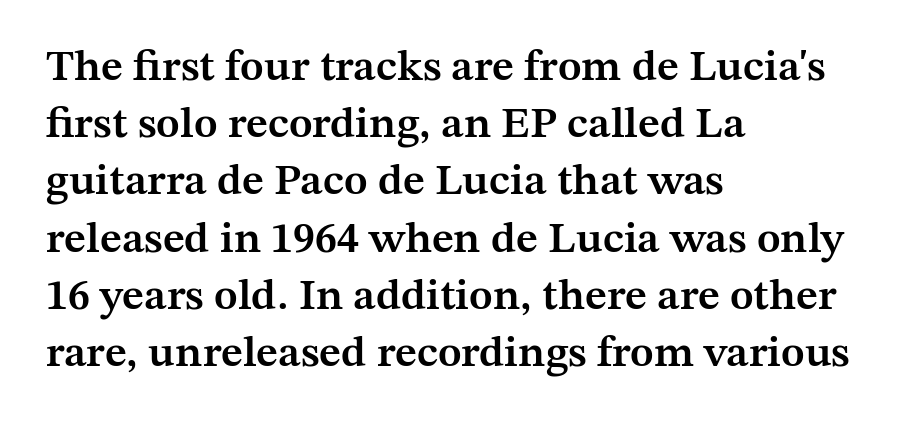
The rendering shows small feet on the letterforms — a serif design. Looks like regular typesetting: each glyph gets only the width it needs. The letters stand upright; this is a roman face. The line texture is even and compact thanks to regular tracking. The sample has been set in demibold, a notch under bold.
